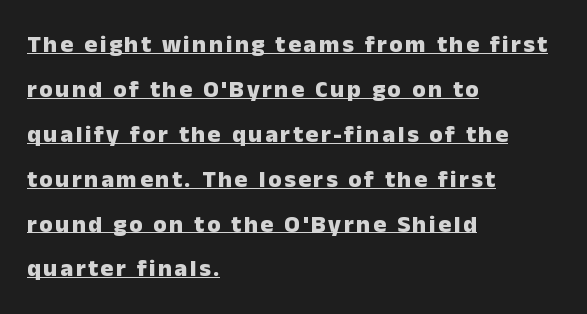
Q: Is the text bold? A: Yes.
Q: Is the text italic (slanted)? A: No, it is upright.
Q: Is the text underlined? A: Yes.
Q: How is the paragraph aligned? A: Left-aligned.
